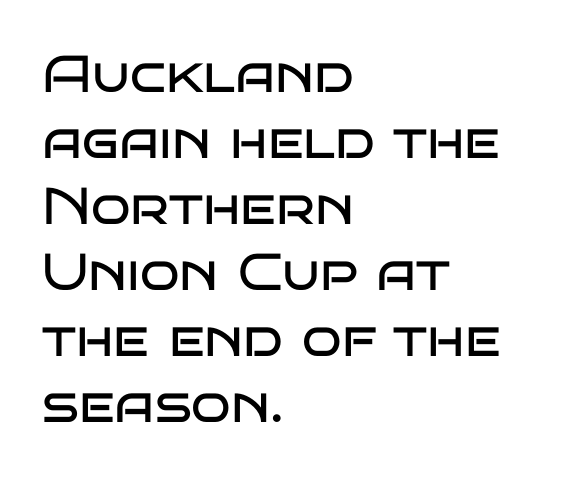
How are the letters spaced? Ordinarily, with no added tracking. Unlike italic type, these characters show no tilt at all. Note the varied advance widths — an 'i' is clearly narrower than an 'm'. Line spacing here is normal.
